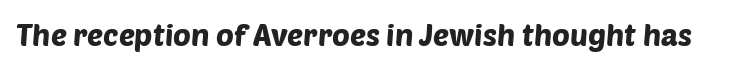
The image shows 30 px sans-serif type; set normal letter spacing, not underlined; low stroke contrast and a large x-height.
